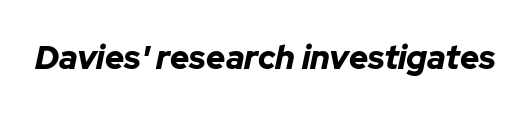
{"italic": "yes", "lean": "right", "slant_degrees": 12, "bold": "yes", "weight": "bold", "width": "normal", "stroke_contrast": "low", "x_height": "medium", "monospaced": "no", "underline": "no", "letter_spacing": "normal", "letter_spacing_em": 0.0, "glyph_px": 33}
